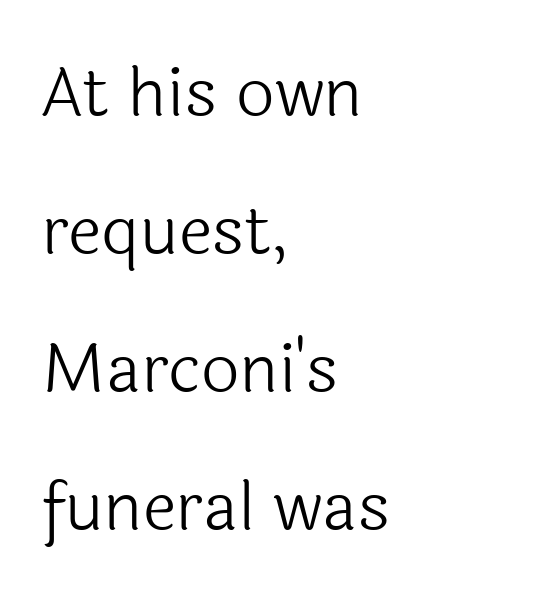
{"serif": "no", "italic": "no", "bold": "no", "weight": "light", "width": "normal", "x_height": "medium", "monospaced": "no", "underline": "no", "align": "left", "line_spacing": "loose", "line_spacing_ratio": 2.03, "letter_spacing": "normal", "letter_spacing_em": 0.0, "glyph_px": 68}
